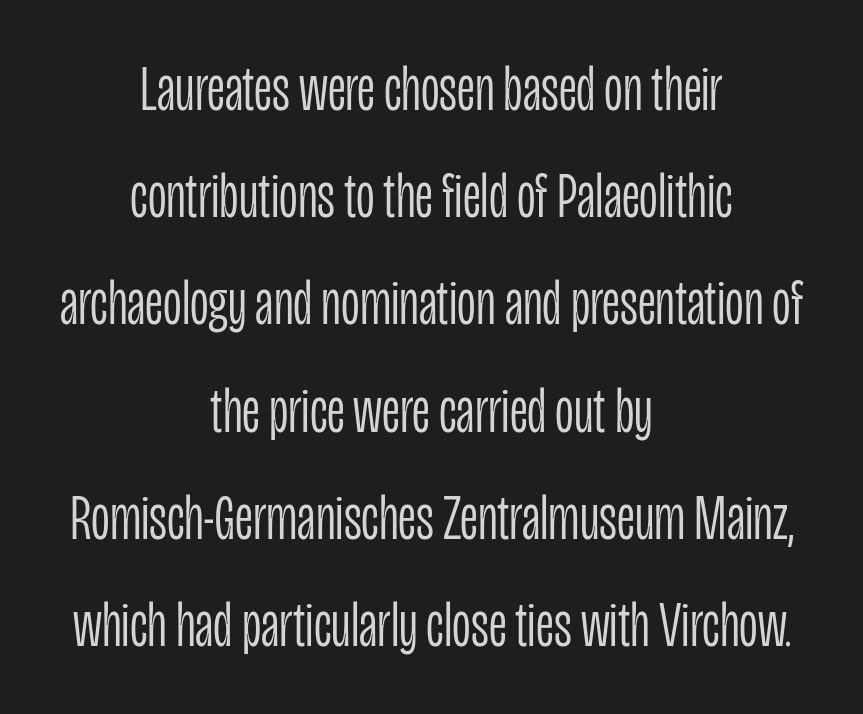
Decoration check: the copy has no underline. Casual observation: everything's sitting right in the middle. Designer's note — italics off, roman on. Letters have the restrained weight of plain body copy at most. This rendering leaves character spacing at its baseline value.
